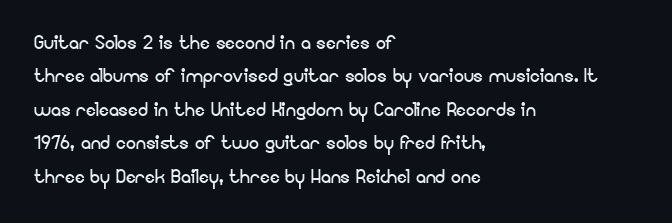
The image shows 25 px text type, upright; set left-aligned, normal line spacing (1.34x), normal letter spacing, not underlined.
